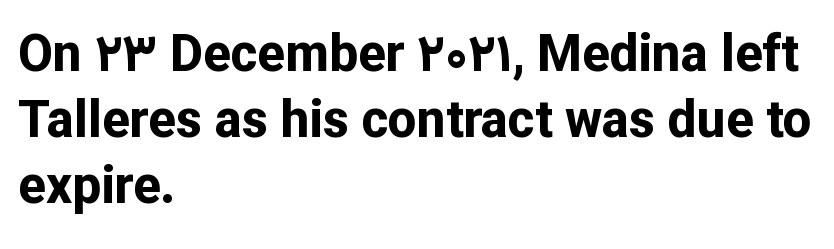
Spacing verdict: proportional, widths tailored to each character. Short and long lines alike share a common starting point at left. Bold? Absolutely — the strokes are thick and heavy. The letters stand straight up with perfectly vertical stems.
